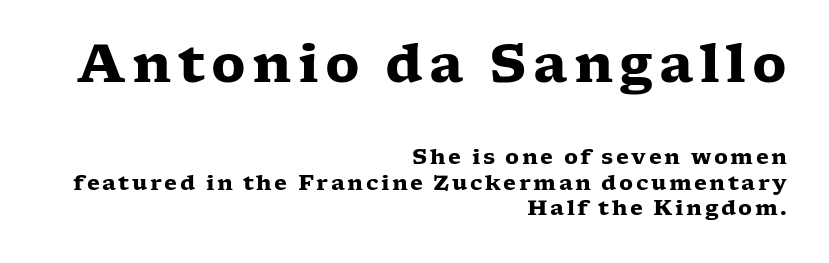
Q: Is the text bold? A: Yes.
Q: Is the text italic (slanted)? A: No, it is upright.
Q: Is the typeface a serif or a sans-serif typeface? A: Serif.
Q: Is the text underlined? A: No.
Q: How is the paragraph aligned? A: Right-aligned.
Q: Which block of text is set in a larger size, the first (top) or the second (bottom)? A: The first (top) one.
Q: Width (condensed, normal, or wide)? A: Wide.
Q: Stroke contrast? A: Low.
Q: x-height? A: Medium.
Q: Monospaced? A: No.
